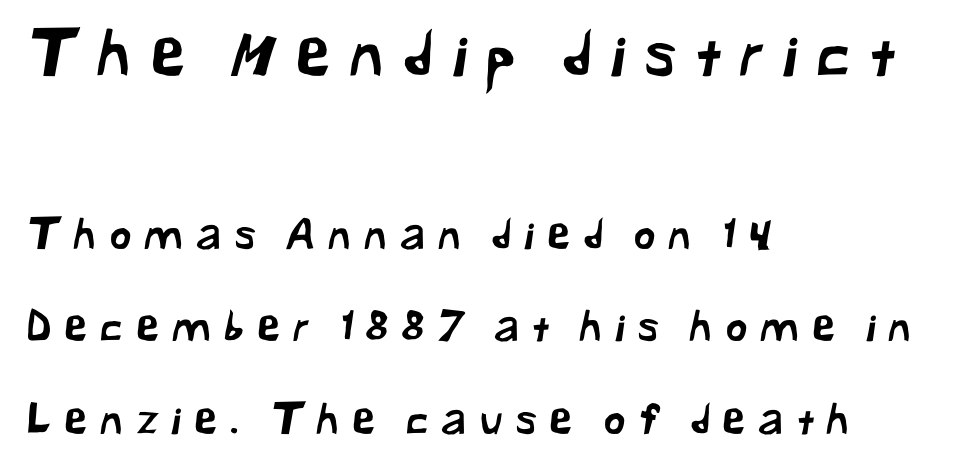
Lines of text with bare space underneath. In terms of letterform style, serifs are entirely absent. Airy leading. Glyph-to-glyph distance is far greater than everyday printed text.
